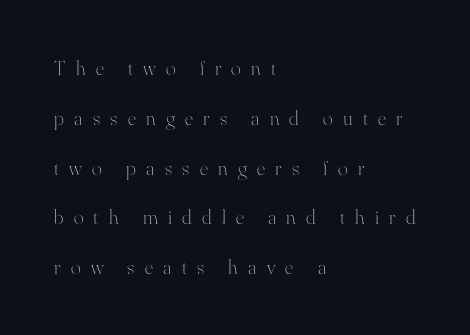
Q: Is the text bold? A: No.
Q: Is the text italic (slanted)? A: No, it is upright.
Q: Is the text underlined? A: No.
Q: How is the paragraph aligned? A: Left-aligned.
Q: Is the spacing between letters normal or unusually wide? A: Unusually wide.
Q: Is the spacing between lines tight, normal or loose? A: Loose.
